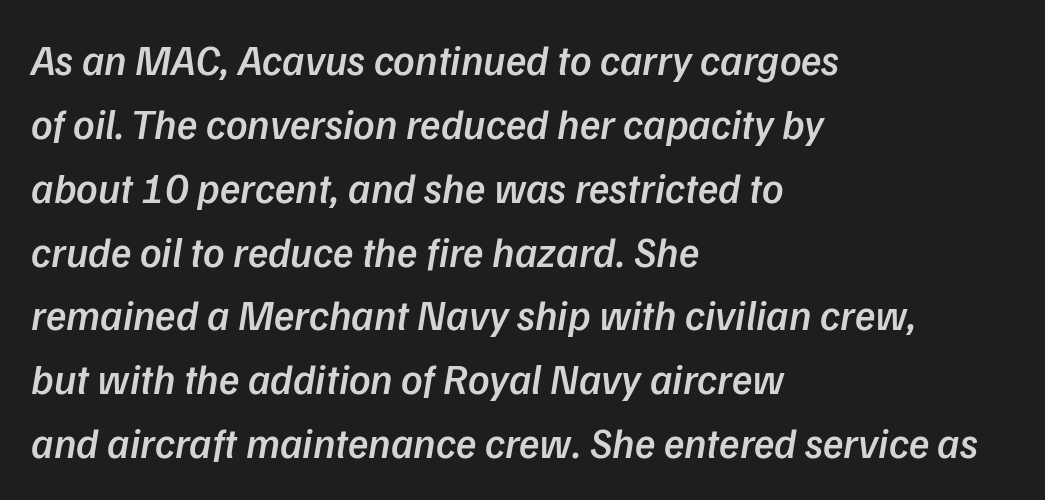
Q: Is the text bold? A: Semi-bold.
Q: Is the typeface a serif or a sans-serif typeface? A: Sans-serif.
Q: Is the text underlined? A: No.
Q: How is the paragraph aligned? A: Left-aligned.
Q: Is the spacing between letters normal or unusually wide? A: Normal.
Q: Is the spacing between lines tight, normal or loose? A: Normal.
Q: Width (condensed, normal, or wide)? A: Normal.
Q: Stroke contrast? A: Low.
Q: x-height? A: Medium.
Q: Monospaced? A: No.
